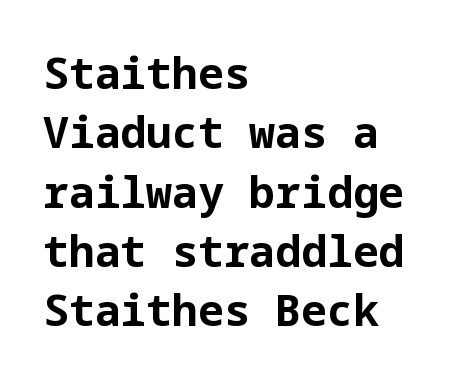
{"serif": "no", "italic": "no", "bold": "yes", "weight": "bold", "width": "normal", "stroke_contrast": "low", "x_height": "medium", "underline": "no", "align": "left", "line_spacing": "normal", "line_spacing_ratio": 1.38, "letter_spacing": "normal", "letter_spacing_em": 0.0, "glyph_px": 43}
